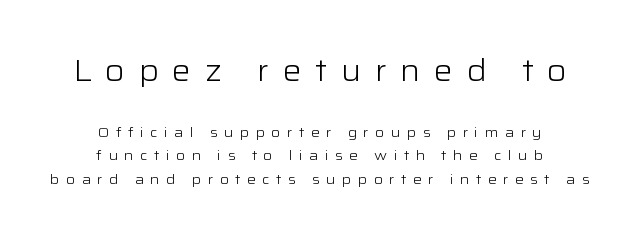
The cut favours lightness, reaching ordinary text weight at its darkest. These lines are composed in type without serifs. This sample has the flowing, uneven cadence of proportional lettering. Two sizes are in play, and the larger belongs to the first block.
